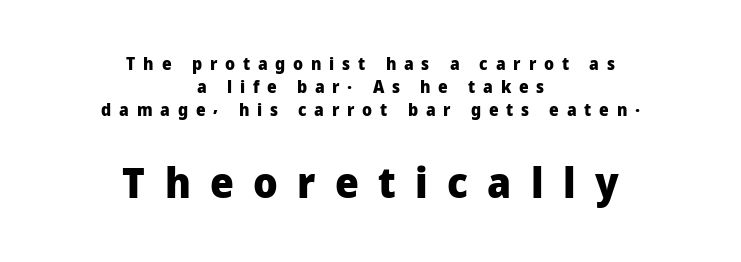
The image shows 42 px heavy sans-serif type, upright; set centered, normal line spacing (1.34x), unusually wide letter spacing (+0.46 em), not underlined; the second (bottom) block is 2.47x larger; low stroke contrast and a medium x-height.
